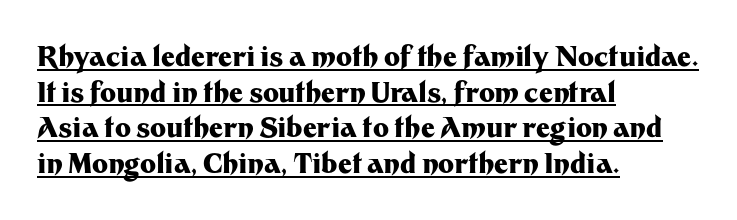
The image shows 27 px bold type, upright; set left-aligned, normal line spacing (1.32x), normal letter spacing, underlined.
